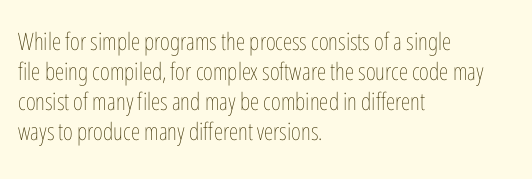
{"italic": "no", "bold": "no", "underline": "no", "align": "left", "line_spacing": "normal", "line_spacing_ratio": 1.25, "letter_spacing": "normal", "letter_spacing_em": 0.0, "glyph_px": 24}
